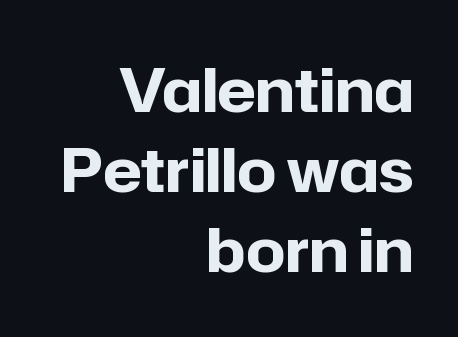
In terms of leading, this rendering sits right in the middle. In CSS terms this would be text-align: right. Spacing verdict: proportional, widths tailored to each character. The face used here has the dense, thick strokes of a bold. This rendering employs a face without finishing strokes, i.e., a sans-serif.
